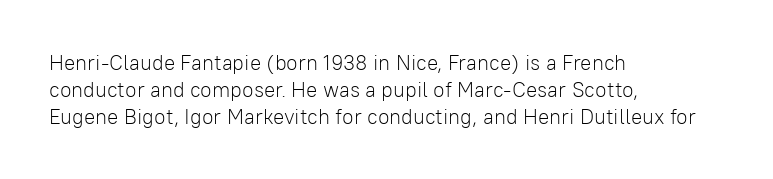
Q: Is the text bold? A: No.
Q: Is the text italic (slanted)? A: No, it is upright.
Q: Is the text underlined? A: No.
Q: How is the paragraph aligned? A: Left-aligned.
Q: Is the spacing between letters normal or unusually wide? A: Normal.
Q: Is the spacing between lines tight, normal or loose? A: Normal.
